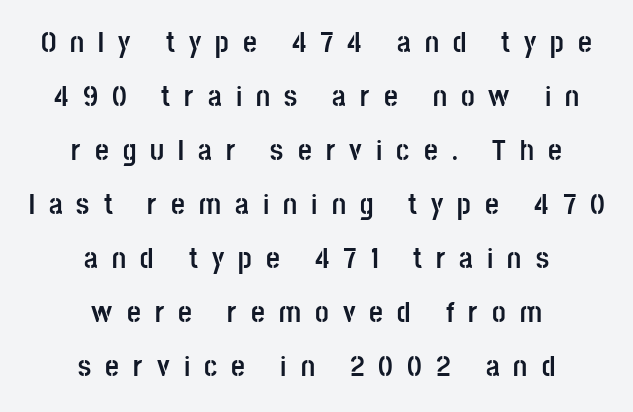
Q: Is the text bold? A: Yes.
Q: Is the text italic (slanted)? A: No, it is upright.
Q: Is the typeface a serif or a sans-serif typeface? A: Sans-serif.
Q: Is the text underlined? A: No.
Q: How is the paragraph aligned? A: Centered.
Q: Is the spacing between letters normal or unusually wide? A: Unusually wide.
Q: Width (condensed, normal, or wide)? A: Condensed.
Q: Stroke contrast? A: Low.
Q: x-height? A: Large.
Q: Monospaced? A: No.
